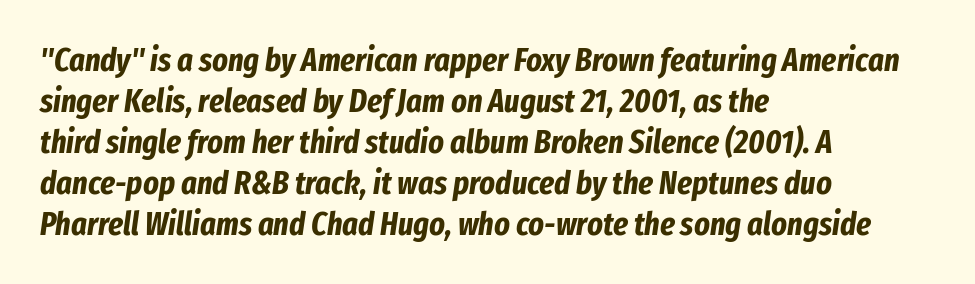
The image shows 33 px bold, condensed type, italic (leaning right); set left-aligned, line spacing 1.24x, normal letter spacing, not underlined; low stroke contrast and a medium x-height.
